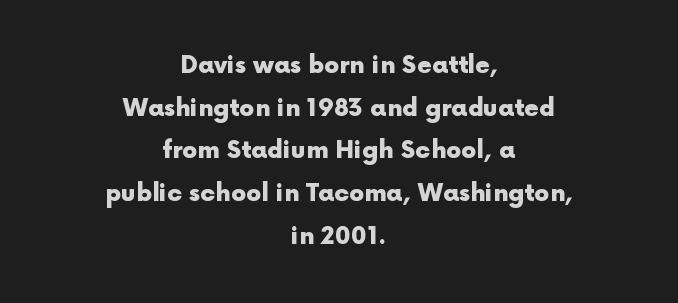
Caption: bold face, heavy strokes. Where is the straight margin? There isn't one; the lines are centered. What stands out about the letter spacing? Nothing — it is the standard amount. Each row of text sits above clean, open space. Does the lettering tilt? It doesn't — this is upright.
